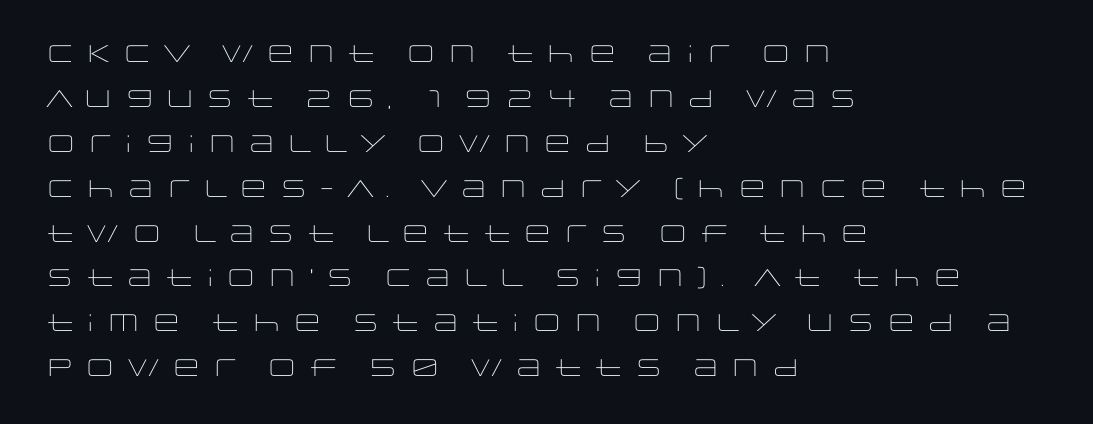
Q: Is the text bold? A: No.
Q: Is the text italic (slanted)? A: No, it is upright.
Q: Is the text underlined? A: No.
Q: How is the paragraph aligned? A: Left-aligned.
